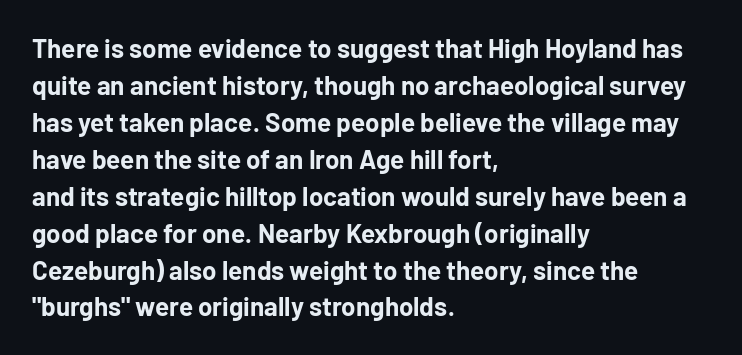
These words are printed bold, with thick strokes throughout. Between one letter and the next there's only the usual sliver of space. The letters stand straight up with perfectly vertical stems. The rendering anchors every line to the left-hand side. The leading is moderate, giving the passage an even texture.
